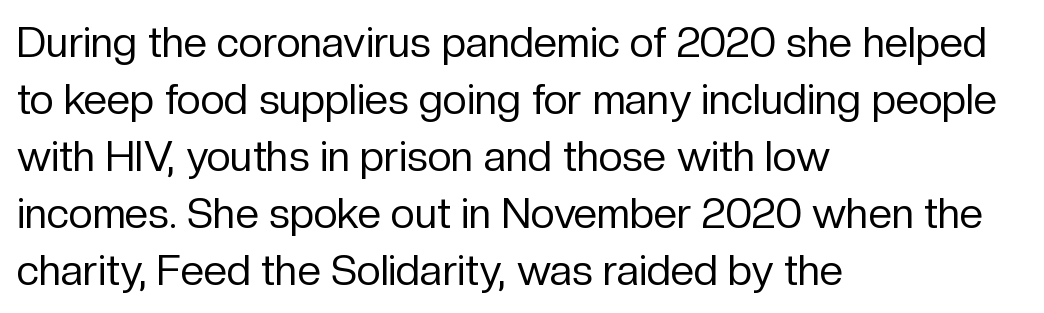
The image shows 42 px regular-weight sans-serif type, upright; set left-aligned, normal line spacing (1.36x), normal letter spacing, not underlined; low stroke contrast and a medium x-height.
